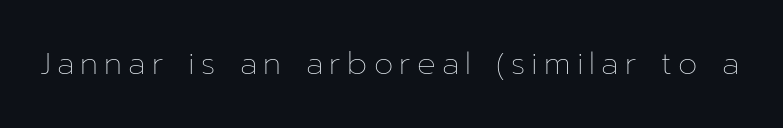
{"italic": "no", "bold": "no", "weight": "thin", "width": "normal", "stroke_contrast": "low", "x_height": "medium", "monospaced": "no", "underline": "no", "letter_spacing": "wide", "letter_spacing_em": 0.2, "glyph_px": 31}
